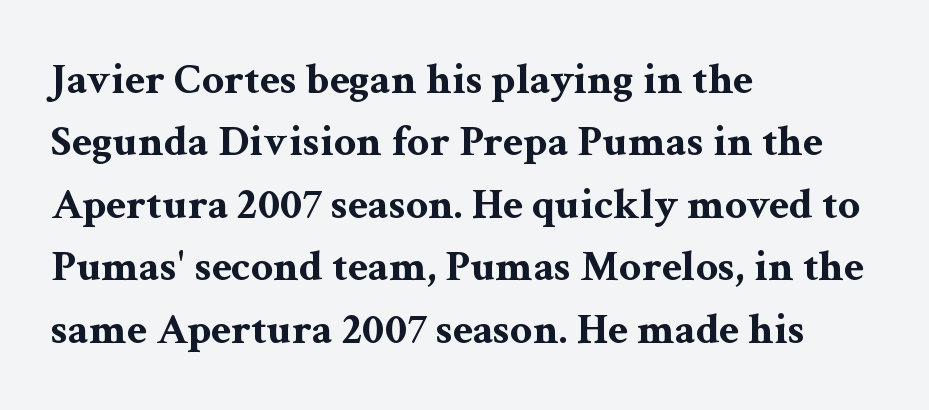
Do the characters align in a grid? No, the font is proportional. Thick stems and heavy bowls — unmistakably bold. The type is set solid horizontally, with unmodified tracking. Regular leading.
